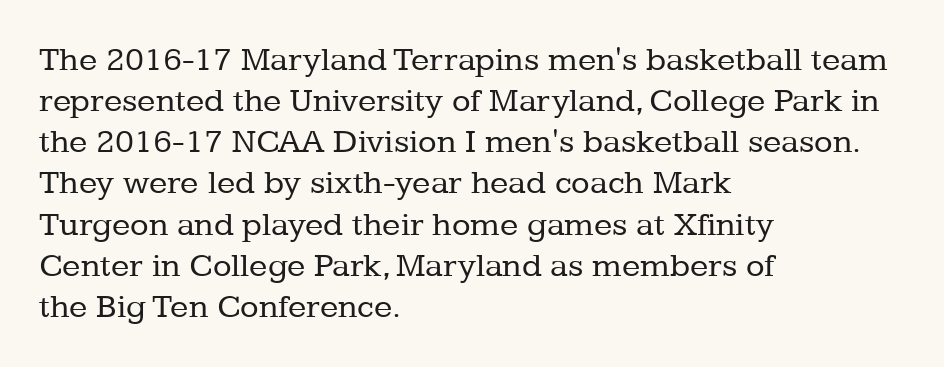
The face used here is seriffed, in the tradition of book romans. You could not count columns in this text — the font is proportionally spaced. Does the copy run flush right? No — it runs flush left. Vertical strokes here are truly vertical. There is no visible air inserted between adjacent glyphs. Ink coverage per letter is moderate at most.
